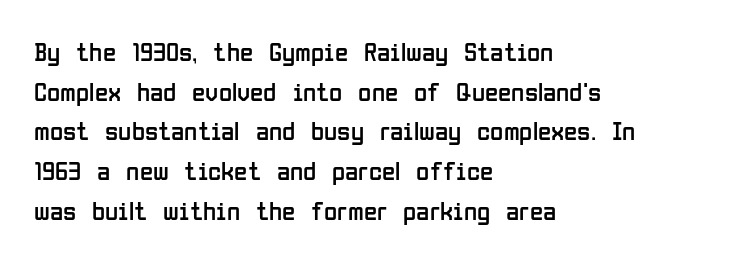
The image shows 27 px text type, upright; set left-aligned, normal line spacing (1.47x), normal letter spacing, not underlined.
